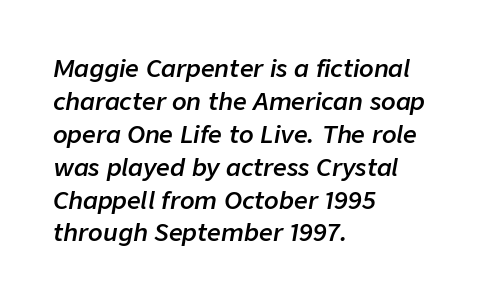
Q: Is the text bold? A: Semi-bold.
Q: Is the text italic (slanted)? A: Yes, it leans right by about 9 degrees.
Q: Is the text underlined? A: No.
Q: How is the paragraph aligned? A: Left-aligned.
Q: Is the spacing between letters normal or unusually wide? A: Normal.
Q: Is the spacing between lines tight, normal or loose? A: Normal.
